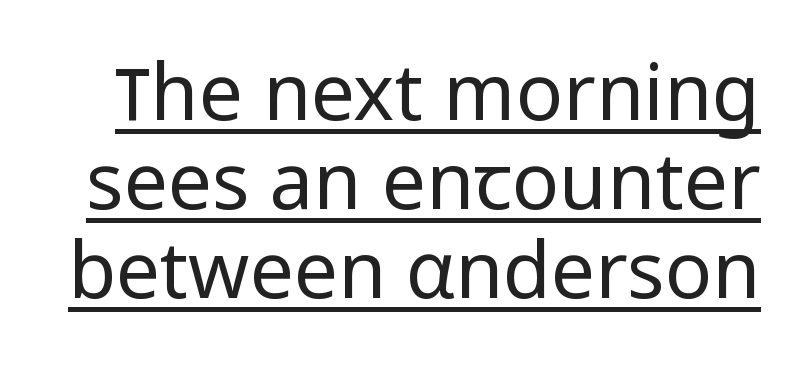
Q: Is the text bold? A: No.
Q: Is the text italic (slanted)? A: No, it is upright.
Q: Is the typeface a serif or a sans-serif typeface? A: Sans-serif.
Q: Is the text underlined? A: Yes.
Q: Is the spacing between letters normal or unusually wide? A: Normal.
Q: Is the spacing between lines tight, normal or loose? A: Tight.
Q: Width (condensed, normal, or wide)? A: Normal.
Q: Stroke contrast? A: Low.
Q: x-height? A: Medium.
Q: Monospaced? A: No.
